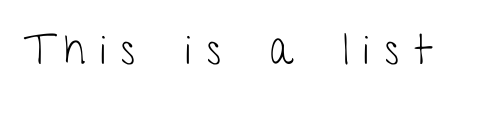
{"serif": "no", "italic": "no", "bold": "no", "weight": "light", "width": "condensed", "stroke_contrast": "low", "x_height": "medium", "monospaced": "no", "underline": "no", "letter_spacing": "wide", "letter_spacing_em": 0.37, "glyph_px": 41}
